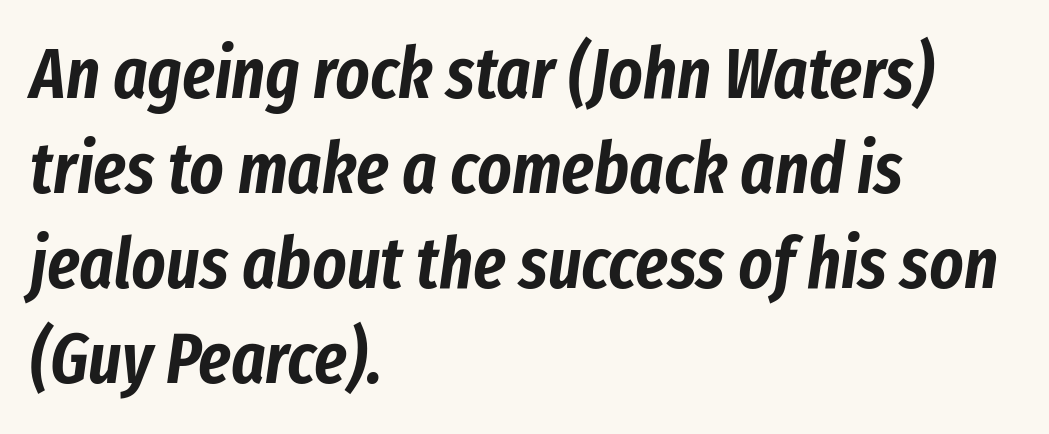
Q: Is the text italic (slanted)? A: Yes, it leans right by about 8 degrees.
Q: Is the text underlined? A: No.
Q: How is the paragraph aligned? A: Left-aligned.
Q: Is the spacing between letters normal or unusually wide? A: Normal.
Q: Is the spacing between lines tight, normal or loose? A: Normal.
Q: Width (condensed, normal, or wide)? A: Condensed.
Q: Stroke contrast? A: Low.
Q: x-height? A: Medium.
Q: Monospaced? A: No.
